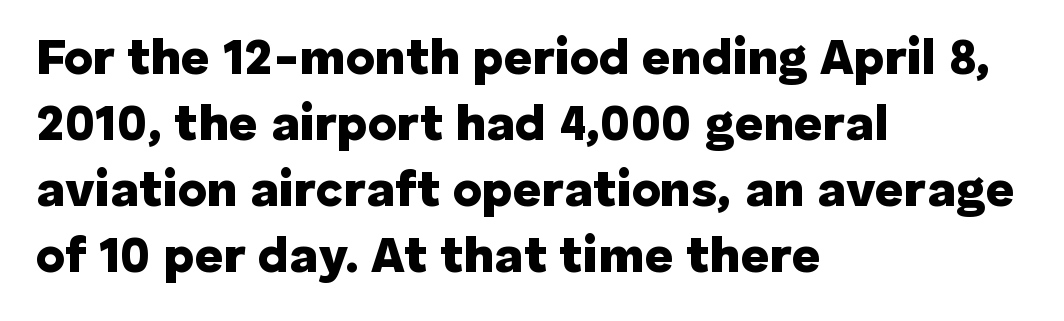
The text was rendered using a sans face with plain stroke endings. The face used here is proportionally spaced, like ordinary book or web type. Heft: maximum for text — a bold. It's the straight-up-and-down kind of type. The glyphs are unaccompanied by any horizontal stroke below them.
